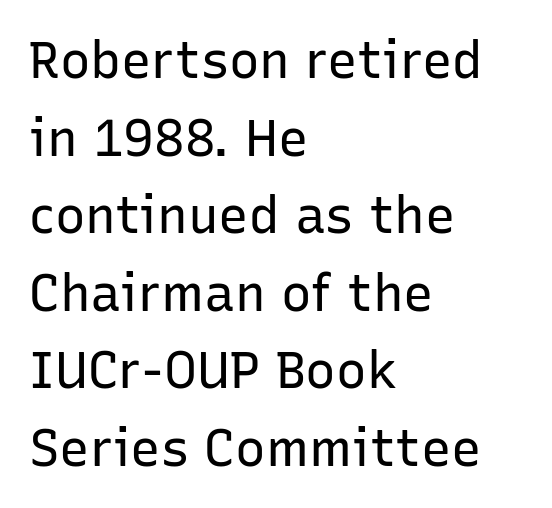
The image shows 51 px regular-weight sans-serif type, upright; set left-aligned, normal line spacing (1.52x), normal letter spacing, not underlined; low stroke contrast and a medium x-height.
